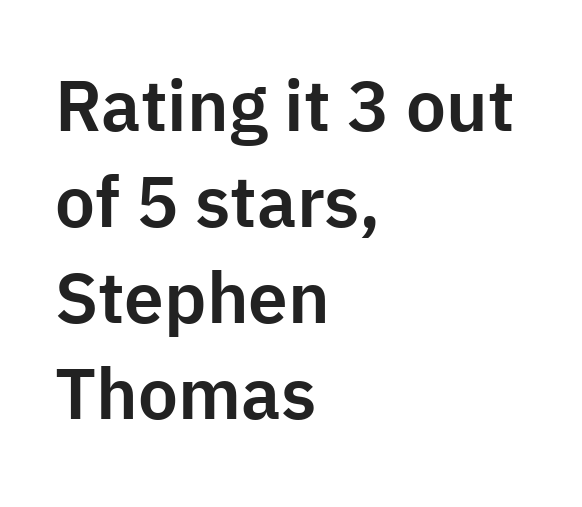
{"serif": "no", "italic": "no", "width": "normal", "stroke_contrast": "low", "x_height": "medium", "monospaced": "no", "underline": "no", "align": "left", "line_spacing": "normal", "line_spacing_ratio": 1.35, "letter_spacing": "normal", "letter_spacing_em": 0.0, "glyph_px": 71}
